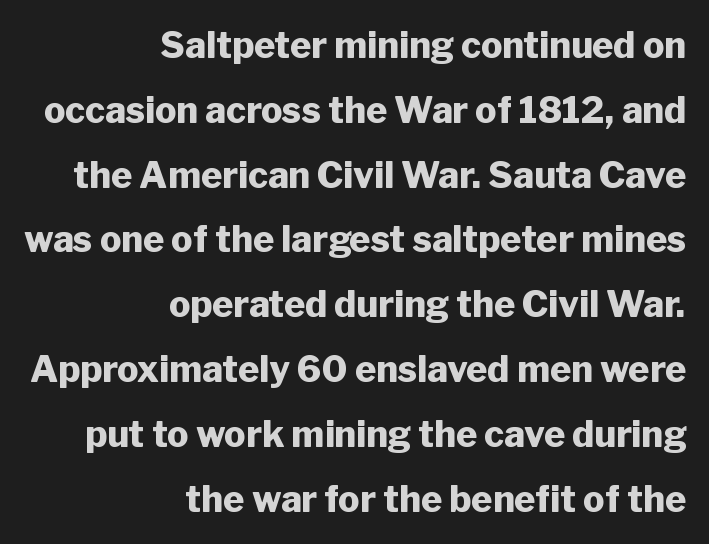
The image shows 36 px heavy sans-serif type, upright; set right-aligned, line spacing 1.8x, normal letter spacing, not underlined; low stroke contrast and a medium x-height.
